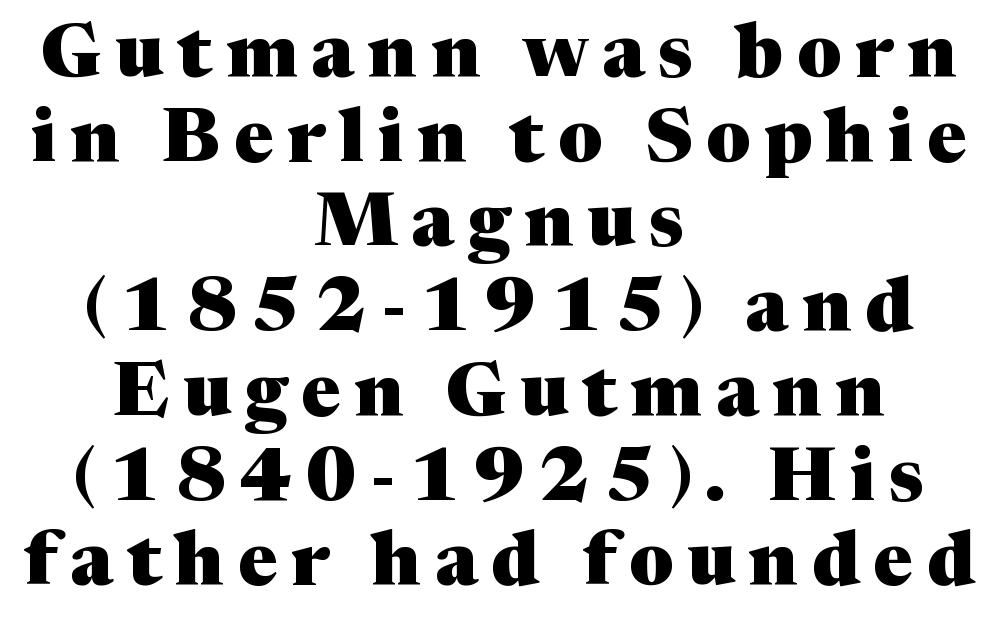
Q: Is the text bold? A: Yes.
Q: Is the text italic (slanted)? A: No, it is upright.
Q: Is the typeface a serif or a sans-serif typeface? A: Serif.
Q: Is the text underlined? A: No.
Q: How is the paragraph aligned? A: Centered.
Q: Is the spacing between lines tight, normal or loose? A: Tight.
Q: Width (condensed, normal, or wide)? A: Normal.
Q: Stroke contrast? A: Medium.
Q: x-height? A: Medium.
Q: Monospaced? A: No.
